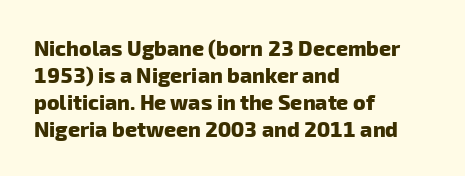
The space between consecutive lines is moderate. Left-aligned paragraph, ragged on the right. Just letters on the line, the space beneath them empty. Heft: maximum for text — a bold. Short note: letters normally spaced.
